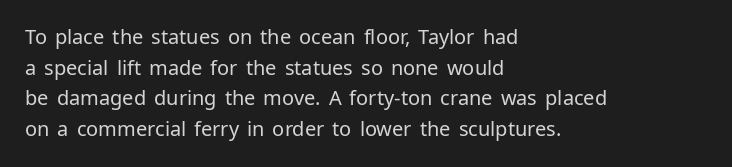
{"italic": "no", "bold": "no", "underline": "no", "align": "left", "line_spacing": "normal", "line_spacing_ratio": 1.53, "letter_spacing": "normal", "letter_spacing_em": 0.0, "glyph_px": 20}
